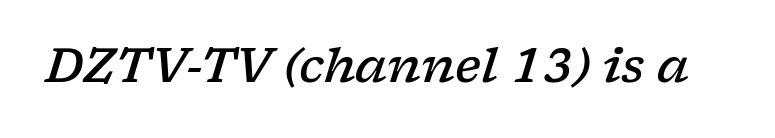
Q: Is the text bold? A: Semi-bold.
Q: Is the text italic (slanted)? A: Yes, it leans right by about 17 degrees.
Q: Is the typeface a serif or a sans-serif typeface? A: Serif.
Q: Is the text underlined? A: No.
Q: Is the spacing between letters normal or unusually wide? A: Normal.
Q: Width (condensed, normal, or wide)? A: Wide.
Q: Stroke contrast? A: Low.
Q: x-height? A: Medium.
Q: Monospaced? A: No.
